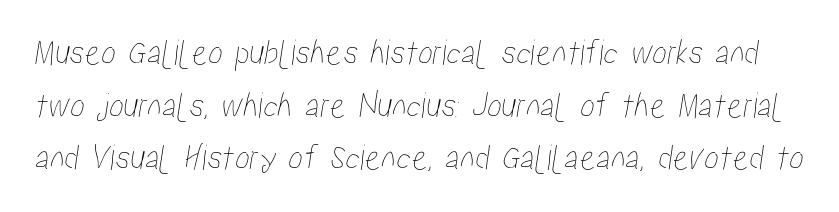
Underlining? Definitely not there. Compared with typical paragraphs, the rows here are spaced about the same. The letterforms sit shoulder to shoulder at normal distance. Spacing verdict: proportional, widths tailored to each character.
